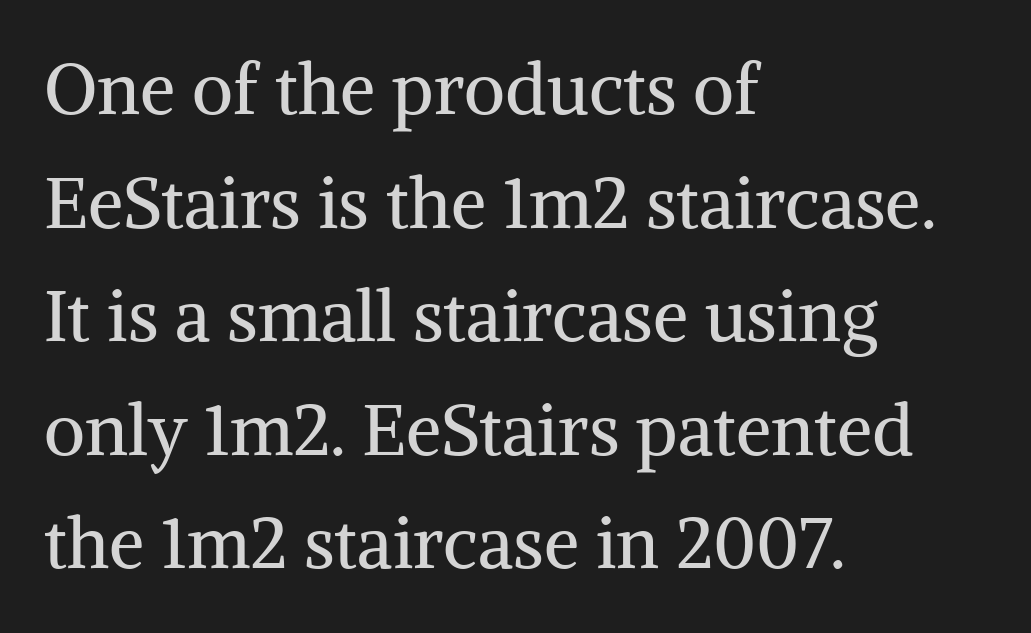
Q: Is the text bold? A: No.
Q: Is the text italic (slanted)? A: No, it is upright.
Q: Is the typeface a serif or a sans-serif typeface? A: Serif.
Q: Is the text underlined? A: No.
Q: How is the paragraph aligned? A: Left-aligned.
Q: Is the spacing between letters normal or unusually wide? A: Normal.
Q: Is the spacing between lines tight, normal or loose? A: Normal.
Q: Width (condensed, normal, or wide)? A: Normal.
Q: Stroke contrast? A: Medium.
Q: x-height? A: Medium.
Q: Monospaced? A: No.
